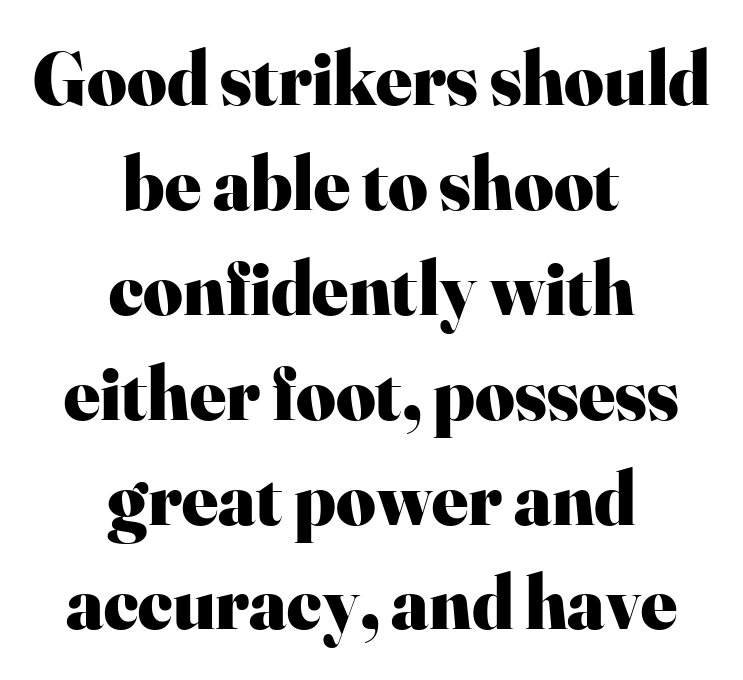
{"serif": "yes", "italic": "no", "bold": "yes", "weight": "heavy", "width": "normal", "stroke_contrast": "high", "x_height": "small", "monospaced": "no", "underline": "no", "align": "center", "line_spacing": "normal", "line_spacing_ratio": 1.38, "letter_spacing": "normal", "letter_spacing_em": 0.0, "glyph_px": 76}
